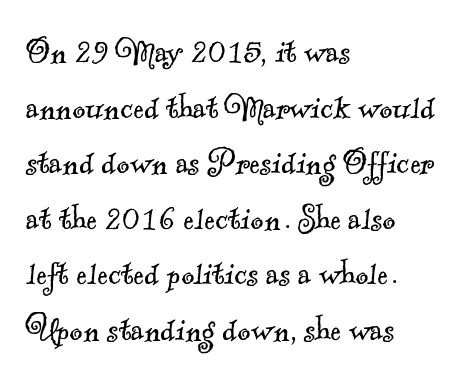
Q: Is the text bold? A: No.
Q: Is the typeface a serif or a sans-serif typeface? A: Serif.
Q: Is the text underlined? A: No.
Q: How is the paragraph aligned? A: Left-aligned.
Q: Is the spacing between letters normal or unusually wide? A: Normal.
Q: Is the spacing between lines tight, normal or loose? A: Normal.
Q: Width (condensed, normal, or wide)? A: Normal.
Q: x-height? A: Small.
Q: Monospaced? A: No.
